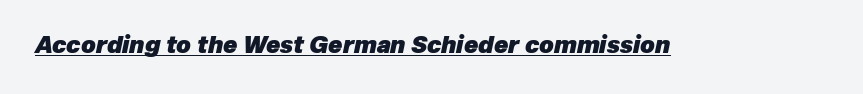
This is underlined copy, the kind a proofreader might mark for attention. Emphasis by weight is at full strength: bold. Designer's note — italics engaged. Spacing between characters is what you'd get straight out of the box.
